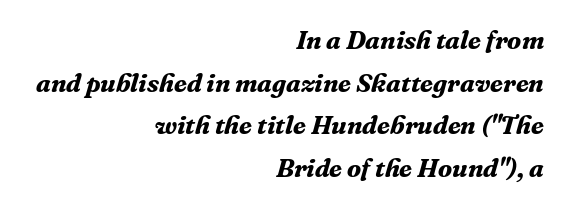
In terms of weight, the rendering is a true, heavy bold. Reading down the column, the eye jumps a familiar distance to each next line. Every character sits at an angle, as italics do. Glyph-to-glyph distance matches everyday printed text. This sample is right-justified, so line beginnings fall wherever the words allow.
